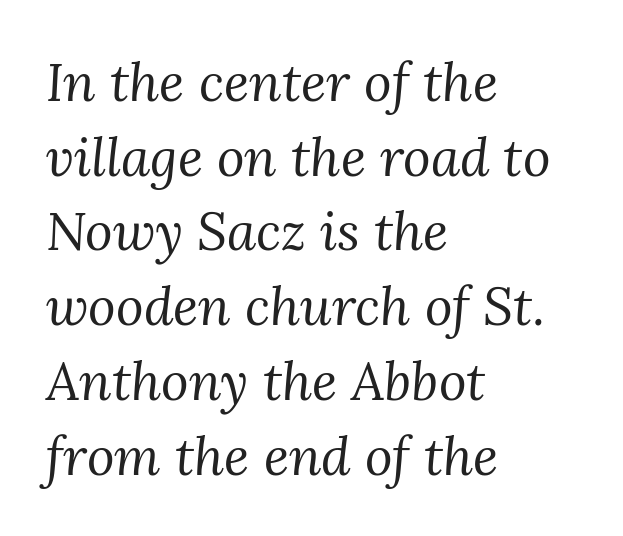
The font's italic variant was chosen for this text. The rows are spaced the way most documents space them. Check under the words: just untouched page. Layout note: lines flush left. Spacing verdict: proportional, widths tailored to each character.
